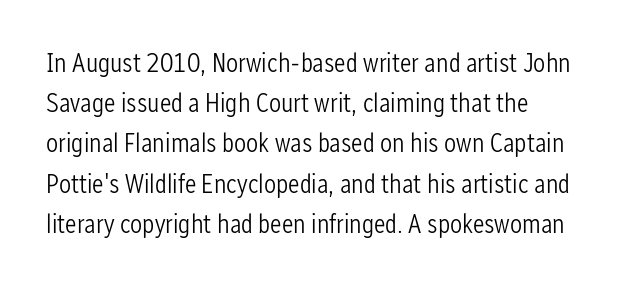
The image shows 27 px text type, upright; set left-aligned, normal line spacing (1.49x), normal letter spacing, not underlined.
